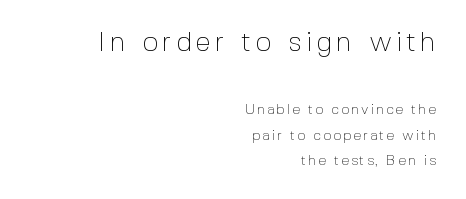
{"serif": "no", "italic": "no", "bold": "no", "weight": "thin", "width": "normal", "x_height": "medium", "monospaced": "no", "underline": "no", "align": "right", "line_spacing_ratio": 1.82, "larger_block": "first", "size_ratio": 2.0, "glyph_px": 28}
